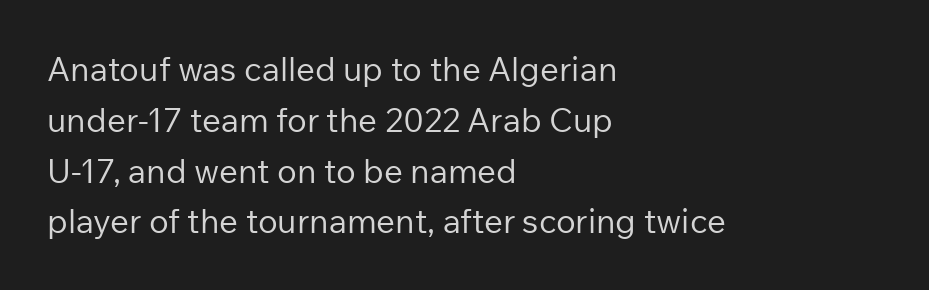
Decoration check: the copy has no underline. Inter-character spacing is left at the font's built-in metrics. A light-to-regular cut is what we see here. Letterform terminals end flat and unadorned throughout the passage. The rendering uses a moderate line-height, typical for paragraphs.
